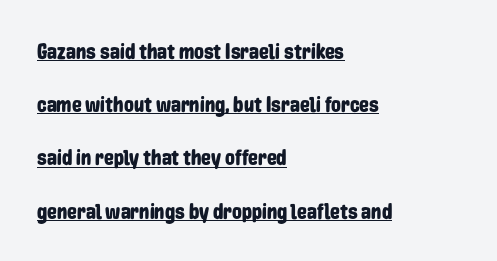
This is underlined copy, the kind a proofreader might mark for attention. The letterforms sit shoulder to shoulder at normal distance. The line-height multiplier appears high, well above default. The axis of the letterforms is exactly vertical.
